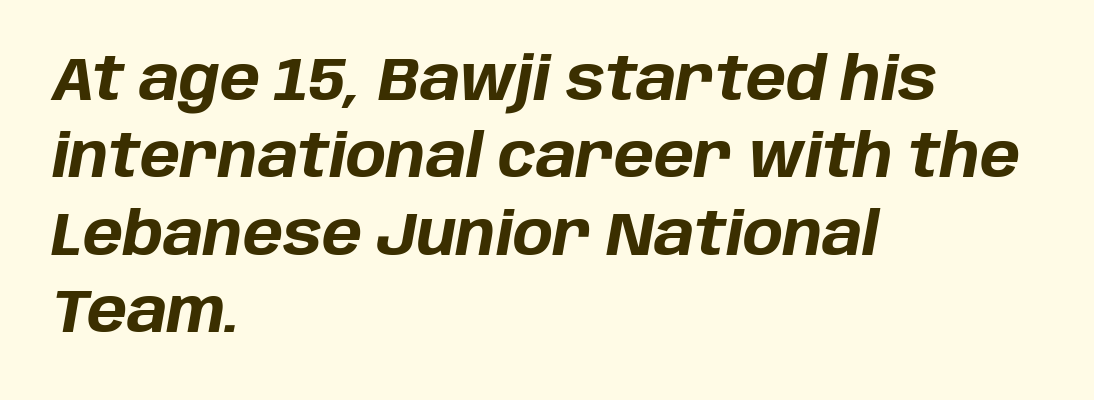
{"italic": "yes", "lean": "right", "slant_degrees": 10, "bold": "yes", "weight": "bold", "width": "normal", "stroke_contrast": "low", "x_height": "large", "monospaced": "no", "underline": "no", "align": "left", "line_spacing": "normal", "line_spacing_ratio": 1.29, "letter_spacing": "normal", "letter_spacing_em": 0.0, "glyph_px": 60}
